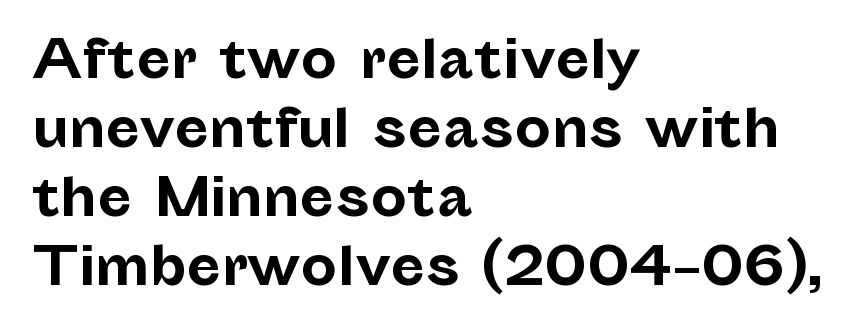
Tracking here is standard; glyphs follow each other at the usual distance. Typographically, this falls in the sans-serif category. In CSS terms this would be text-align: left. A typesetter would call this leading conventional body-copy spacing. Is there any slant? The stems are plumb. Note the varied advance widths — an 'i' is clearly narrower than an 'm'.
